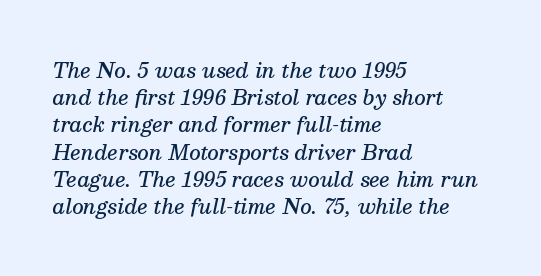
{"italic": "yes", "lean": "right", "slant_degrees": 13, "bold": "semi", "underline": "no", "align": "left", "line_spacing": "normal", "line_spacing_ratio": 1.36, "letter_spacing": "normal", "letter_spacing_em": 0.0, "glyph_px": 20}
